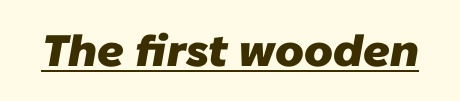
Are there feet on the stems? There aren't — it's a sans. Here the designer chose a conventional face with non-uniform glyph widths. Its strokes are broad and dark, the hallmark of bold type. Compared with undecorated copy, this sample adds a rule below the words. Honestly, the letter spacing is just normal — you wouldn't notice it.
